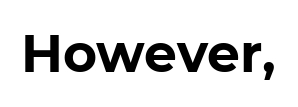
Q: Is the text bold? A: Yes.
Q: Is the text italic (slanted)? A: No, it is upright.
Q: Is the typeface a serif or a sans-serif typeface? A: Sans-serif.
Q: Is the text underlined? A: No.
Q: Is the spacing between letters normal or unusually wide? A: Normal.
Q: Width (condensed, normal, or wide)? A: Normal.
Q: Stroke contrast? A: Low.
Q: x-height? A: Medium.
Q: Monospaced? A: No.
